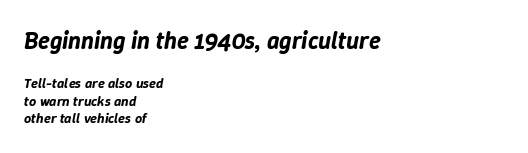
Quick note: interline space is typical. Layout note: lines flush left. Students, note that the glyphs here touch the page at normal intervals. The axis of the letterforms is tilted away from vertical.
